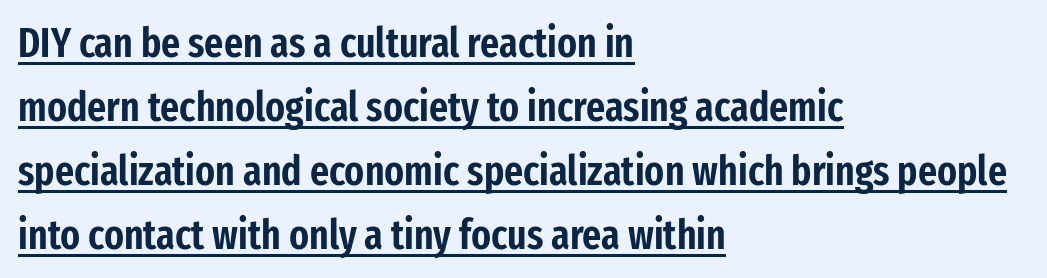
{"serif": "no", "italic": "no", "width": "condensed", "stroke_contrast": "low", "x_height": "medium", "monospaced": "no", "underline": "yes", "align": "left", "line_spacing": "normal", "line_spacing_ratio": 1.56, "letter_spacing": "normal", "letter_spacing_em": 0.0, "glyph_px": 41}
